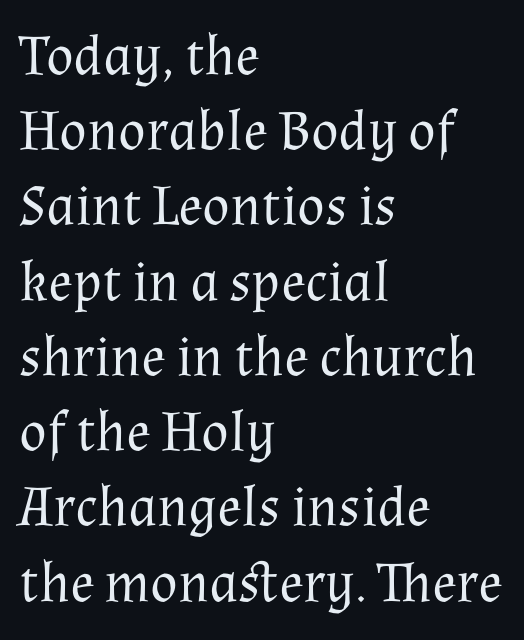
Q: Is the text bold? A: No.
Q: Is the text italic (slanted)? A: No, it is upright.
Q: Is the typeface a serif or a sans-serif typeface? A: Serif.
Q: Is the text underlined? A: No.
Q: How is the paragraph aligned? A: Left-aligned.
Q: Is the spacing between letters normal or unusually wide? A: Normal.
Q: Is the spacing between lines tight, normal or loose? A: Normal.
Q: Width (condensed, normal, or wide)? A: Normal.
Q: Stroke contrast? A: Medium.
Q: x-height? A: Medium.
Q: Monospaced? A: No.
